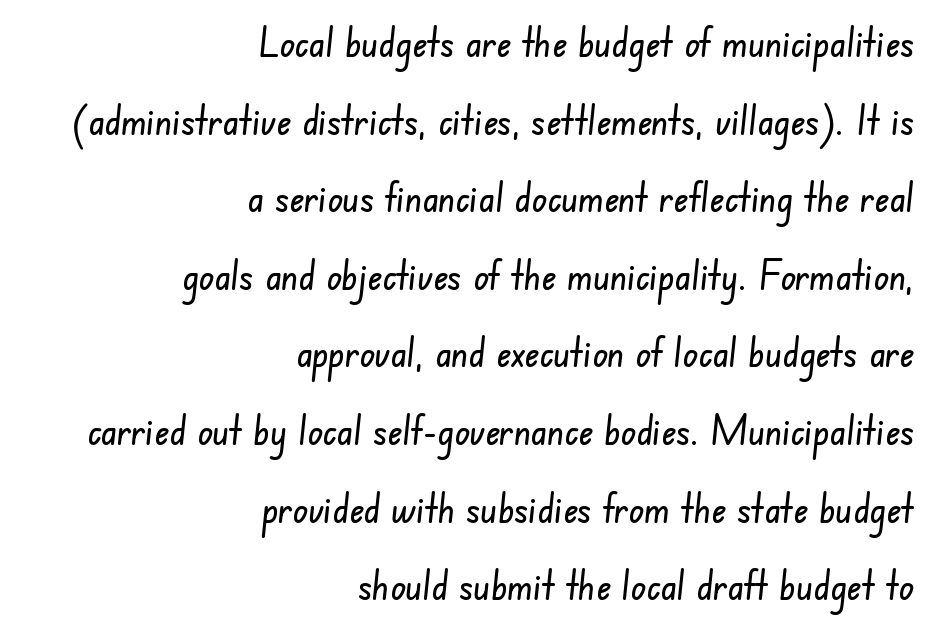
The image shows 40 px condensed sans-serif type; set right-aligned, loose line spacing (1.94x), normal letter spacing, not underlined; low stroke contrast and a small x-height.
